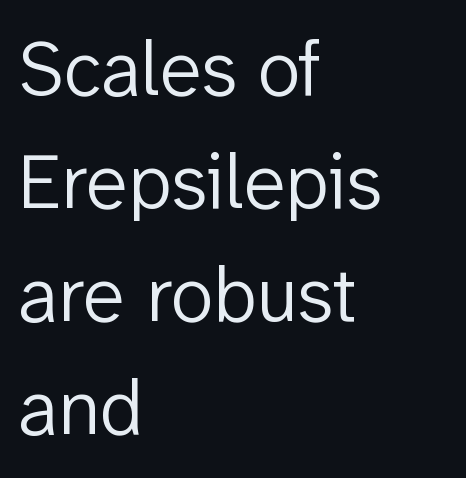
One glance says typical: line gaps are just what's usual. This rendering employs a face without finishing strokes, i.e., a sans-serif. Ascenders rise straight up at ninety degrees. Standard letterfit; no display-style spreading of the glyphs. Line starts are locked; line ends wander.
